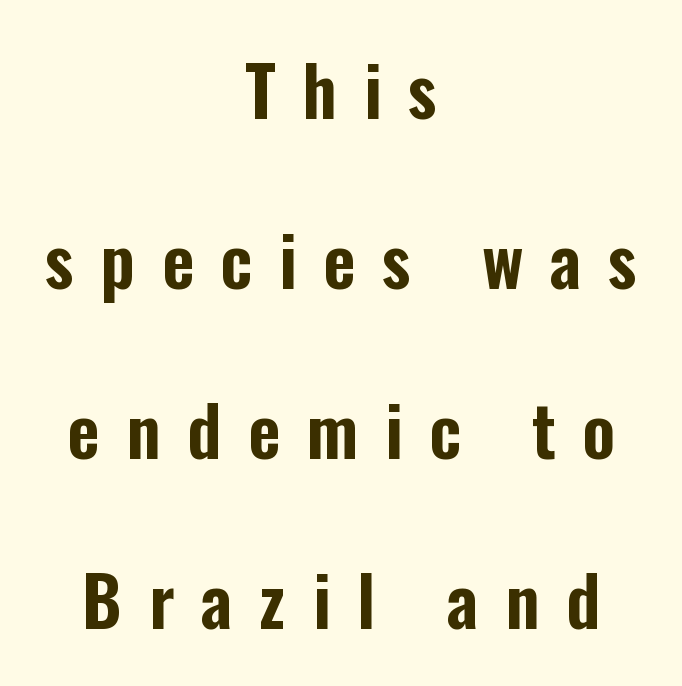
Each word looks stretched out because of the extra space between its letters. Vertically, the passage feels expansive, rows floating well apart. Serif or sans? Sans — the stroke terminals are bare. The type sits square on the baseline with zero lean. The letters advance in unequal steps, a hallmark of proportional type.
